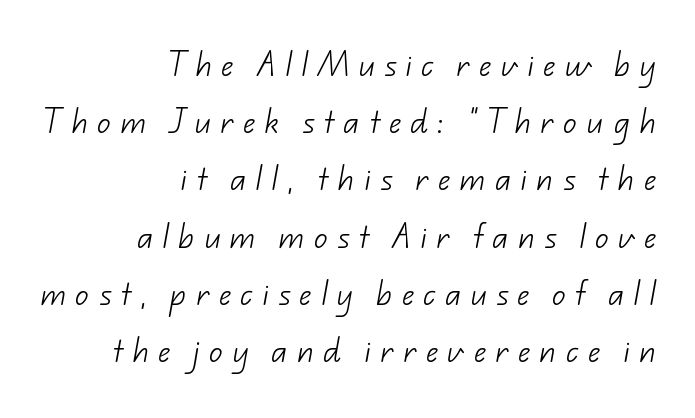
Q: Is the text bold? A: No.
Q: Is the text underlined? A: No.
Q: How is the paragraph aligned? A: Right-aligned.
Q: Is the spacing between letters normal or unusually wide? A: Unusually wide.
Q: Is the spacing between lines tight, normal or loose? A: Loose.
